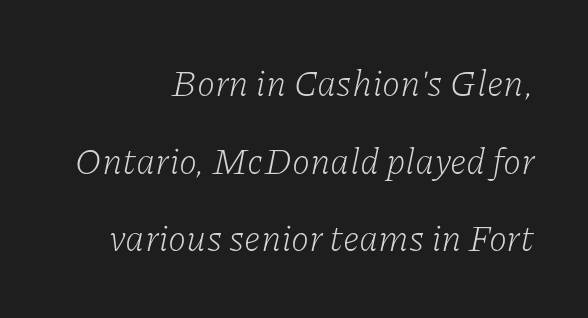
Is the type slanted? Yes — the strokes lean at a clear angle. A flush-right, rag-left setting is used for this passage. Type style note: has serifs. The lines are spread far apart with generous leading. Letter spacing: default.
